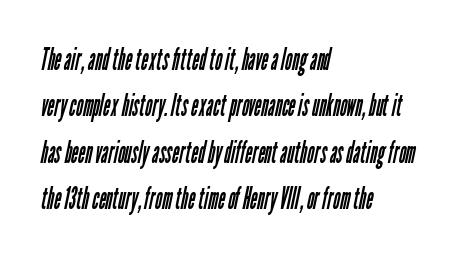
Q: Is the text bold? A: No.
Q: Is the typeface a serif or a sans-serif typeface? A: Sans-serif.
Q: Is the text underlined? A: No.
Q: How is the paragraph aligned? A: Left-aligned.
Q: Is the spacing between letters normal or unusually wide? A: Normal.
Q: Is the spacing between lines tight, normal or loose? A: Normal.
Q: Width (condensed, normal, or wide)? A: Condensed.
Q: Stroke contrast? A: Low.
Q: x-height? A: Medium.
Q: Monospaced? A: No.
